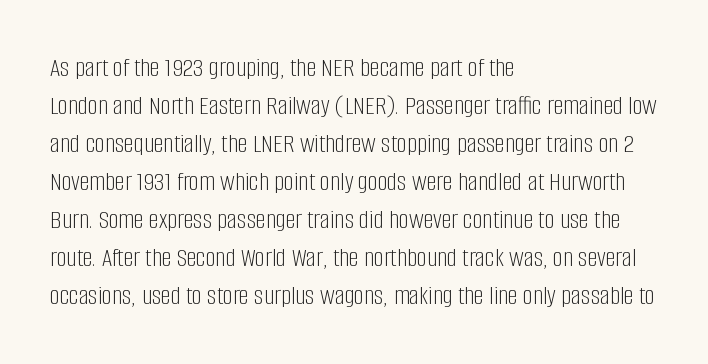
Q: Is the text bold? A: No.
Q: Is the text italic (slanted)? A: No, it is upright.
Q: Is the typeface a serif or a sans-serif typeface? A: Sans-serif.
Q: Is the text underlined? A: No.
Q: How is the paragraph aligned? A: Left-aligned.
Q: Is the spacing between letters normal or unusually wide? A: Normal.
Q: Is the spacing between lines tight, normal or loose? A: Normal.
Q: Width (condensed, normal, or wide)? A: Condensed.
Q: Stroke contrast? A: Low.
Q: x-height? A: Large.
Q: Monospaced? A: No.
